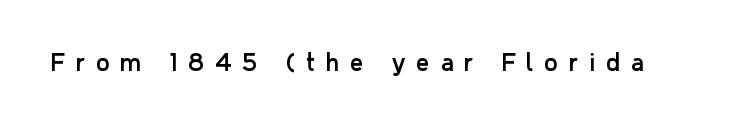
The image shows 23 px text type, upright; set unusually wide letter spacing (+0.48 em), not underlined.
